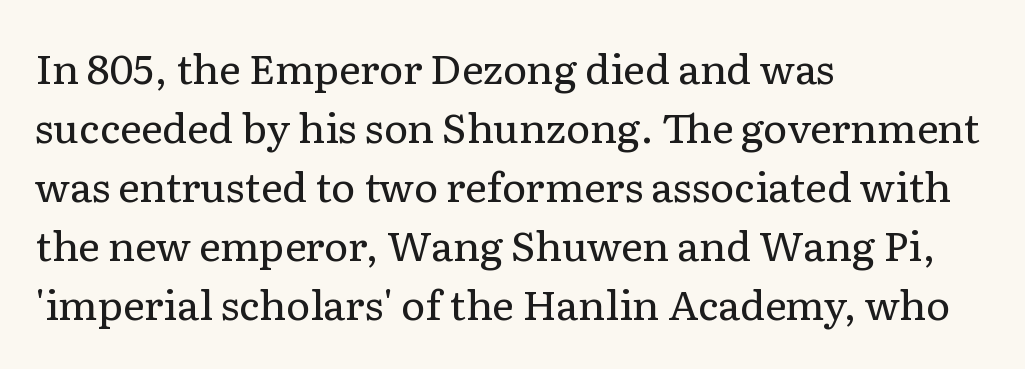
The type sits square on the baseline with zero lean. This sample uses plain, unmodified letter spacing. Caption: multi-line text, flush left, ragged right. The typesetting does not lean heavy: it is not bold.
